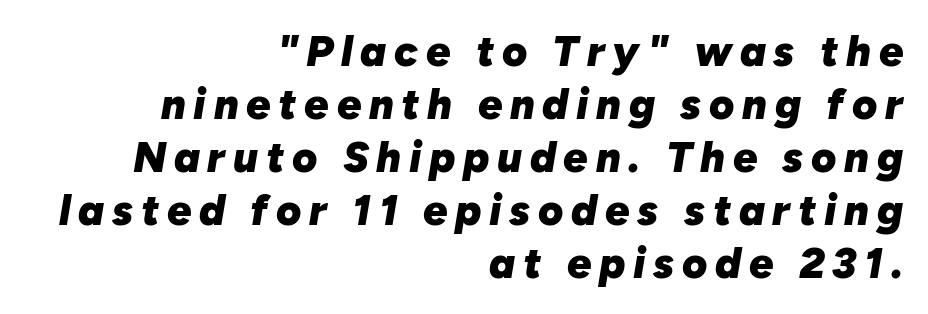
Q: Is the text bold? A: Yes.
Q: Is the text italic (slanted)? A: Yes, it leans right by about 10 degrees.
Q: Is the text underlined? A: No.
Q: How is the paragraph aligned? A: Right-aligned.
Q: Width (condensed, normal, or wide)? A: Normal.
Q: Stroke contrast? A: Low.
Q: x-height? A: Medium.
Q: Monospaced? A: No.
